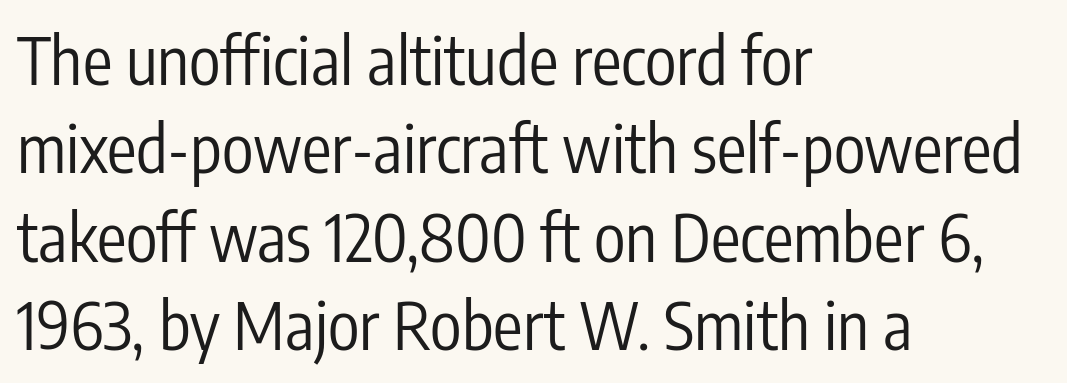
What kind of face is this? One without serifs — a sans. The passage shown is typed in a proportional face where columns would drift. Rule under the text: the space is simply empty. No letter is thick-stroked: the sample isn't bold.
